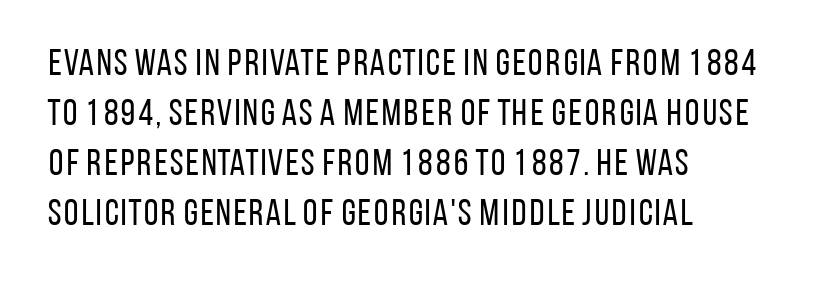
{"serif": "no", "italic": "no", "bold": "no", "weight": "regular", "width": "condensed", "stroke_contrast": "low", "x_height": "large", "monospaced": "no", "underline": "no", "align": "left", "line_spacing": "normal", "line_spacing_ratio": 1.35, "letter_spacing": "normal", "letter_spacing_em": 0.0, "glyph_px": 37}
